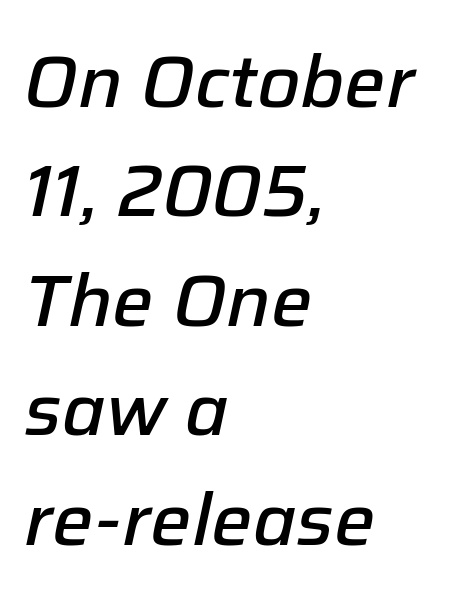
Regular leading. Glyph-to-glyph distance matches everyday printed text. Character widths vary here, with narrow letters taking less room than wide ones. Is the block centered? No — it sits flush against the left margin. Each row of text sits above clean, open space.
